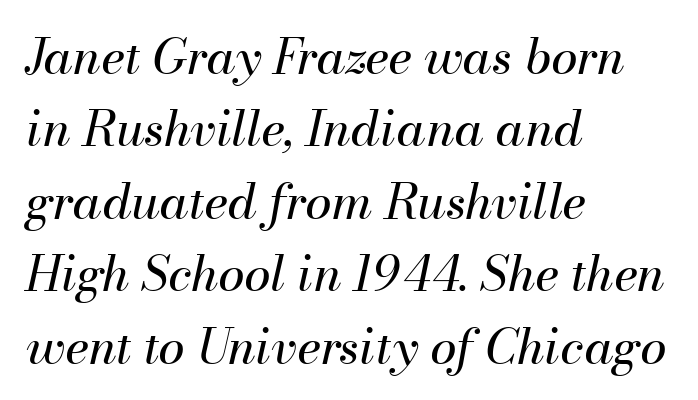
Q: Is the text bold? A: No.
Q: Is the text italic (slanted)? A: Yes, it leans right by about 13 degrees.
Q: Is the text underlined? A: No.
Q: How is the paragraph aligned? A: Left-aligned.
Q: Is the spacing between letters normal or unusually wide? A: Normal.
Q: Is the spacing between lines tight, normal or loose? A: Normal.
Q: Width (condensed, normal, or wide)? A: Normal.
Q: Stroke contrast? A: Medium.
Q: x-height? A: Small.
Q: Monospaced? A: No.
